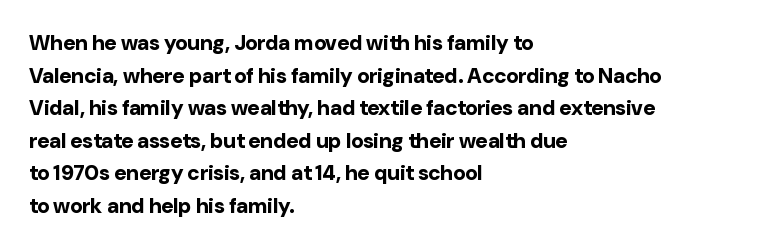
The image shows 21 px bold type, upright; set left-aligned, normal line spacing (1.55x), normal letter spacing, not underlined.
